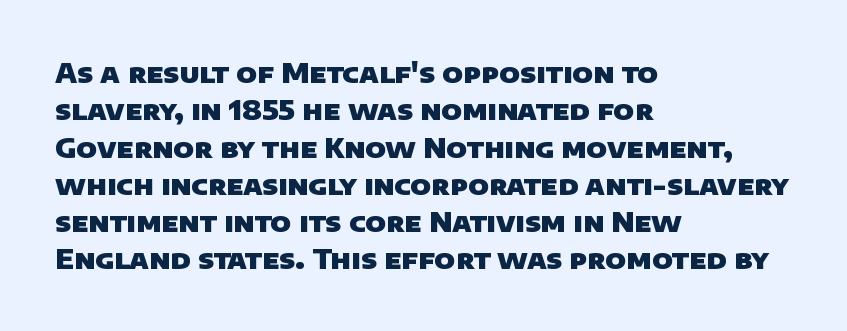
{"bold": "yes", "underline": "no", "align": "left", "line_spacing": "normal", "line_spacing_ratio": 1.38, "letter_spacing": "normal", "letter_spacing_em": 0.0, "glyph_px": 27}
